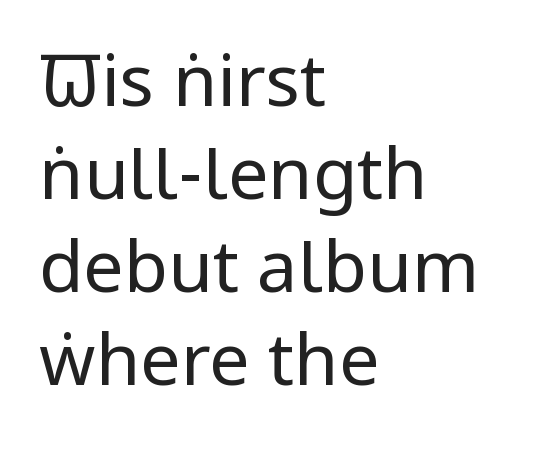
Reading down the column, the eye jumps a familiar distance to each next line. The weight tops out at a normal text grade. Proportional: the letters do not fall into vertical columns. Classification — sans serif. Characters follow at the spacing the type designer built in. Honestly, there is no underline to notice here at all.
